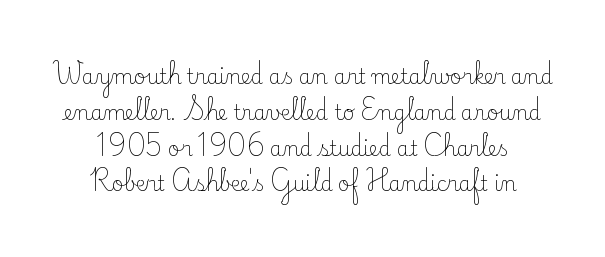
The image shows 20 px text type, upright; set line spacing 1.79x, normal letter spacing, not underlined.
